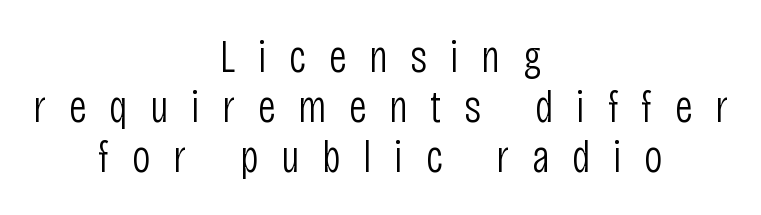
{"serif": "no", "italic": "no", "bold": "no", "weight": "light", "width": "condensed", "stroke_contrast": "low", "x_height": "large", "monospaced": "no", "underline": "no", "align": "center", "line_spacing": "tight", "line_spacing_ratio": 1.09, "letter_spacing": "wide", "letter_spacing_em": 0.49, "glyph_px": 46}
